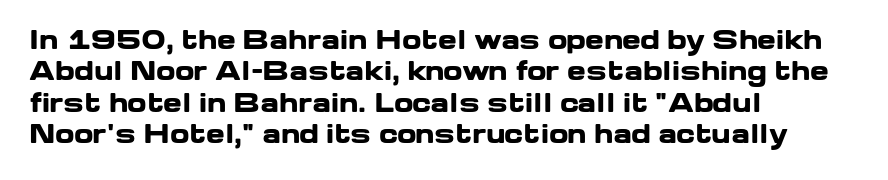
Horizontal alignment here is leftward, the default for most running prose. These lines were composed using upright roman letters. Quick note: underline off. Words appear dense and cohesive because spacing is normal. Honestly, the row spacing looks completely unremarkable. Heft: maximum for text — a bold.
